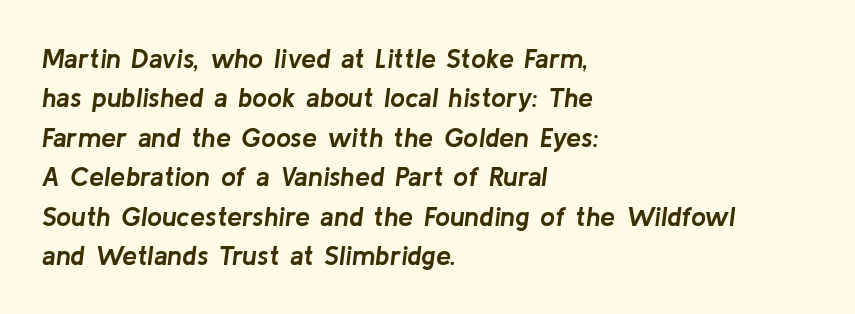
Q: Is the text bold? A: Yes.
Q: Is the text italic (slanted)? A: Yes, it leans right by about 8 degrees.
Q: Is the text underlined? A: No.
Q: How is the paragraph aligned? A: Left-aligned.
Q: Is the spacing between letters normal or unusually wide? A: Normal.
Q: Is the spacing between lines tight, normal or loose? A: Normal.
